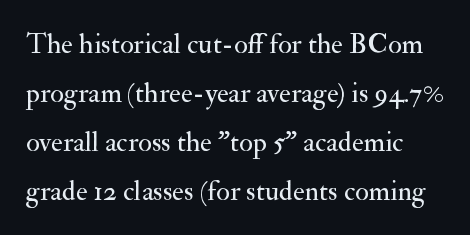
Q: Is the text bold? A: No.
Q: Is the text italic (slanted)? A: No, it is upright.
Q: Is the typeface a serif or a sans-serif typeface? A: Serif.
Q: Is the text underlined? A: No.
Q: Is the spacing between letters normal or unusually wide? A: Normal.
Q: Width (condensed, normal, or wide)? A: Normal.
Q: Stroke contrast? A: Medium.
Q: x-height? A: Small.
Q: Monospaced? A: No.
